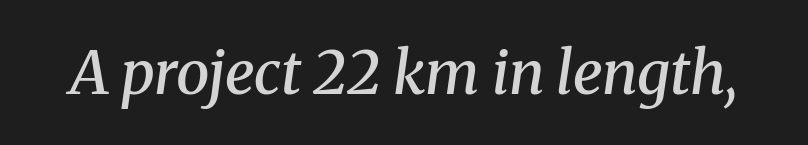
{"serif": "yes", "italic": "yes", "lean": "right", "slant_degrees": 8, "bold": "semi", "weight": "semibold", "width": "normal", "stroke_contrast": "medium", "x_height": "medium", "monospaced": "no", "underline": "no", "letter_spacing": "normal", "letter_spacing_em": 0.0, "glyph_px": 60}
